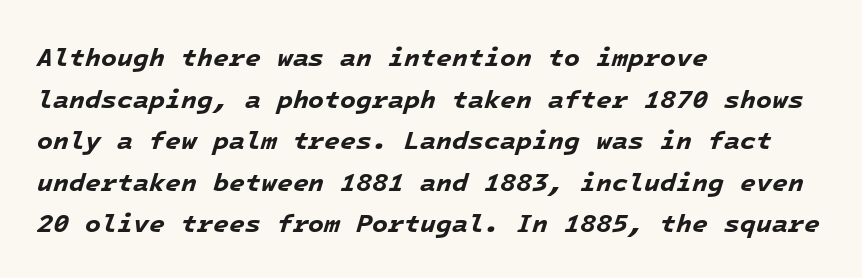
The image shows 26 px bold type, italic (leaning right); set left-aligned, normal line spacing (1.6x), normal letter spacing, not underlined.
